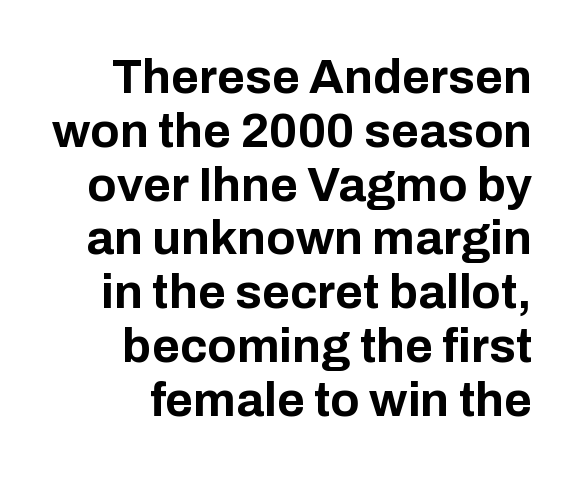
Q: Is the text bold? A: Yes.
Q: Is the text italic (slanted)? A: No, it is upright.
Q: Is the typeface a serif or a sans-serif typeface? A: Sans-serif.
Q: Is the text underlined? A: No.
Q: How is the paragraph aligned? A: Right-aligned.
Q: Is the spacing between letters normal or unusually wide? A: Normal.
Q: Is the spacing between lines tight, normal or loose? A: Tight.
Q: Width (condensed, normal, or wide)? A: Normal.
Q: Stroke contrast? A: Low.
Q: x-height? A: Medium.
Q: Monospaced? A: No.
